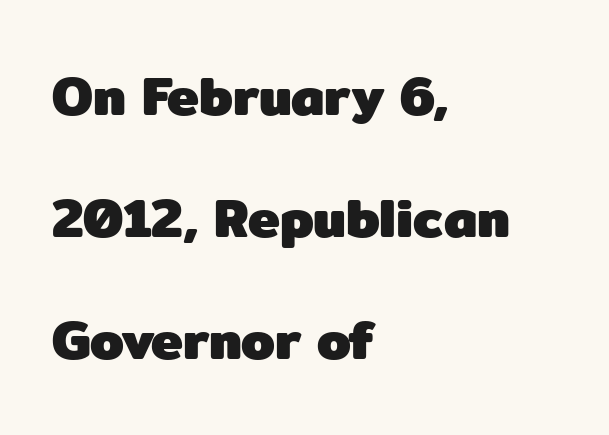
Spacing verdict: proportional, widths tailored to each character. Underlining? Definitely not there. The rendering uses a bold face; every stroke is thick and dark. Is there much room between lines? Yes — plenty of vertical air separates them.
